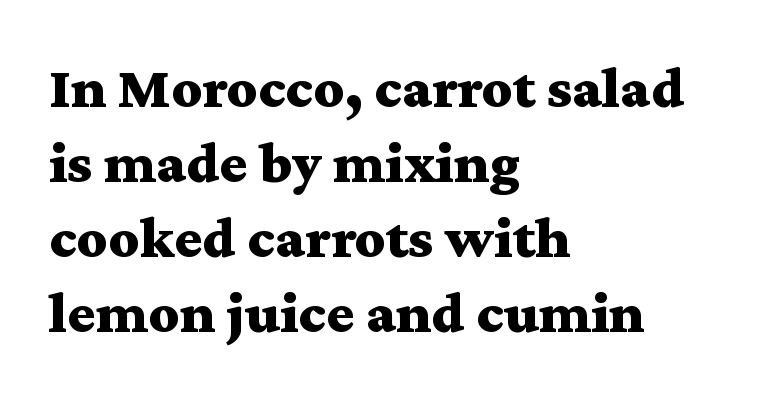
Q: Is the text bold? A: Yes.
Q: Is the text italic (slanted)? A: No, it is upright.
Q: Is the typeface a serif or a sans-serif typeface? A: Serif.
Q: Is the text underlined? A: No.
Q: How is the paragraph aligned? A: Left-aligned.
Q: Is the spacing between letters normal or unusually wide? A: Normal.
Q: Is the spacing between lines tight, normal or loose? A: Normal.
Q: Width (condensed, normal, or wide)? A: Wide.
Q: Stroke contrast? A: Medium.
Q: x-height? A: Medium.
Q: Monospaced? A: No.
